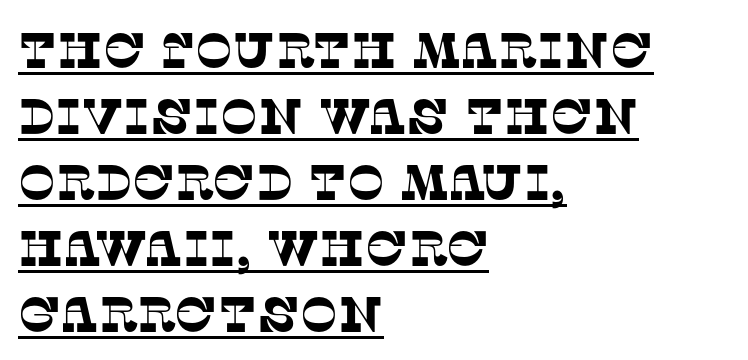
Q: Is the typeface a serif or a sans-serif typeface? A: Serif.
Q: Is the text underlined? A: Yes.
Q: How is the paragraph aligned? A: Left-aligned.
Q: Is the spacing between letters normal or unusually wide? A: Normal.
Q: Is the spacing between lines tight, normal or loose? A: Normal.
Q: Width (condensed, normal, or wide)? A: Normal.
Q: Stroke contrast? A: Low.
Q: x-height? A: Large.
Q: Monospaced? A: No.
